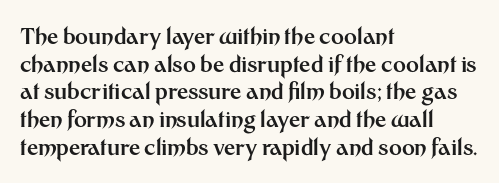
{"italic": "no", "bold": "yes", "underline": "no", "align": "left", "line_spacing": "normal", "line_spacing_ratio": 1.26, "letter_spacing": "normal", "letter_spacing_em": 0.0, "glyph_px": 22}
